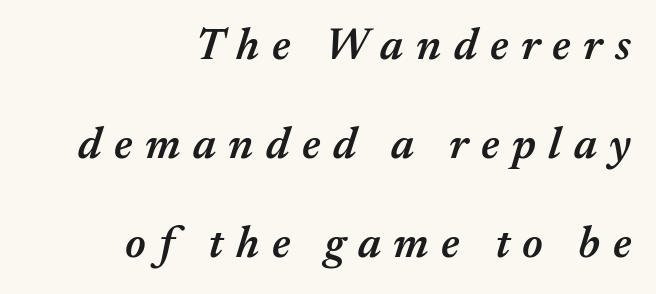
{"italic": "yes", "lean": "right", "slant_degrees": 17, "bold": "semi", "weight": "semibold", "width": "normal", "stroke_contrast": "medium", "x_height": "medium", "monospaced": "no", "underline": "no", "align": "right", "line_spacing": "loose", "line_spacing_ratio": 2.2, "letter_spacing": "wide", "letter_spacing_em": 0.28, "glyph_px": 45}
